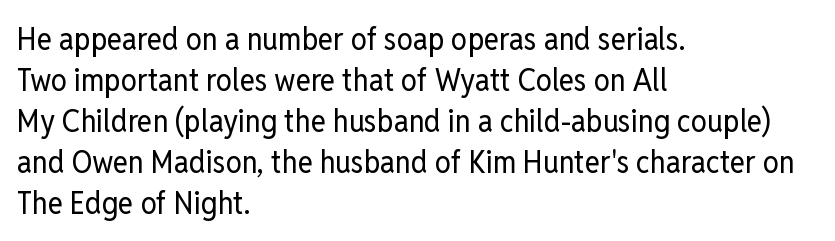
The image shows 32 px regular-weight, condensed sans-serif type, upright; set left-aligned, normal line spacing (1.28x), normal letter spacing, not underlined; low stroke contrast and a medium x-height.
